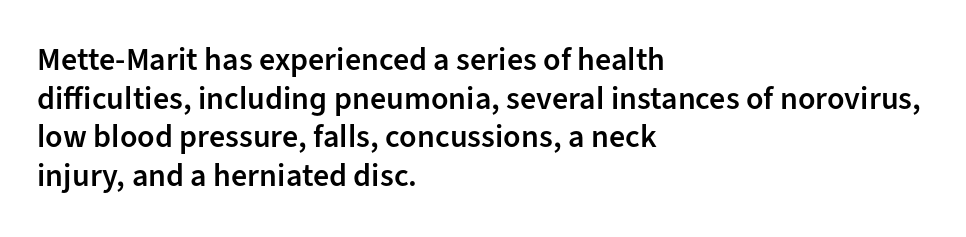
Are there feet on the stems? There aren't — it's a sans. A typesetter would call this proportional, since set widths differ per character. When letters stand straight like this, we call the style roman or upright. Here the glyphs are tracked normally, forming tight word shapes. Slightly chunky letters — semibold, I'd say, not full bold. Compared with a centered layout, this one pins lines to the left instead.
